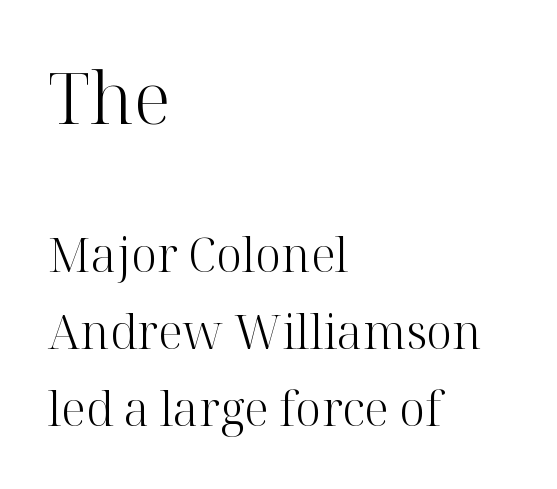
{"serif": "yes", "italic": "no", "bold": "no", "weight": "light", "width": "normal", "stroke_contrast": "high", "x_height": "medium", "monospaced": "no", "underline": "no", "align": "left", "line_spacing": "normal", "line_spacing_ratio": 1.64, "letter_spacing": "normal", "letter_spacing_em": 0.0, "larger_block": "first", "size_ratio": 1.51, "glyph_px": 71}
